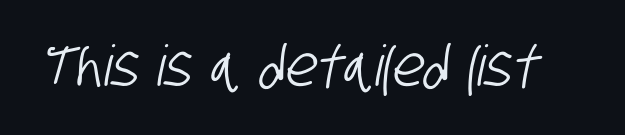
The image shows 56 px condensed sans-serif type; set normal letter spacing, not underlined; low stroke contrast and a large x-height.
